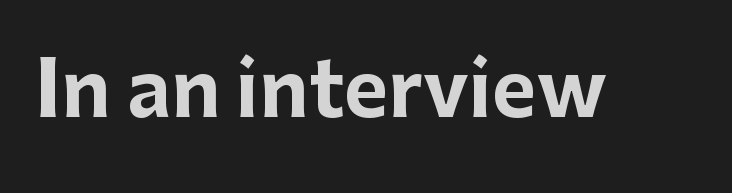
Q: Is the text bold? A: Yes.
Q: Is the text italic (slanted)? A: No, it is upright.
Q: Is the typeface a serif or a sans-serif typeface? A: Sans-serif.
Q: Is the text underlined? A: No.
Q: Is the spacing between letters normal or unusually wide? A: Normal.
Q: Width (condensed, normal, or wide)? A: Normal.
Q: Stroke contrast? A: Low.
Q: x-height? A: Medium.
Q: Monospaced? A: No.
